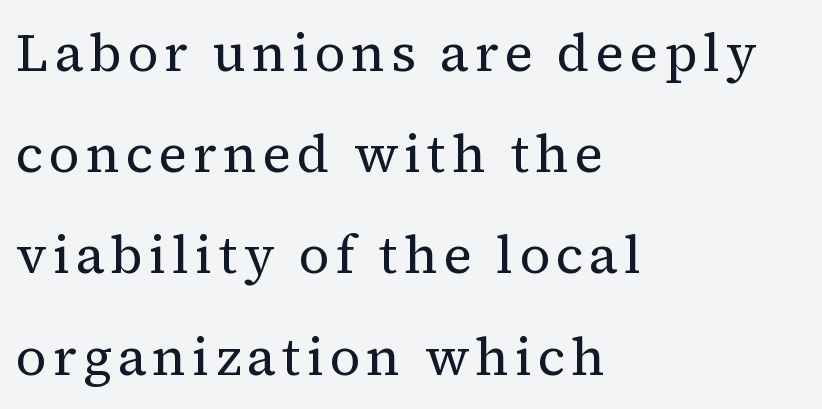
Q: Is the text bold? A: No.
Q: Is the text italic (slanted)? A: No, it is upright.
Q: Is the typeface a serif or a sans-serif typeface? A: Serif.
Q: Is the text underlined? A: No.
Q: How is the paragraph aligned? A: Left-aligned.
Q: Is the spacing between lines tight, normal or loose? A: Loose.
Q: Width (condensed, normal, or wide)? A: Normal.
Q: Stroke contrast? A: Medium.
Q: x-height? A: Medium.
Q: Monospaced? A: No.
